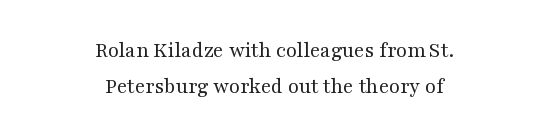
The image shows 22 px text type, upright; set centered, normal line spacing (1.65x), normal letter spacing, not underlined.
